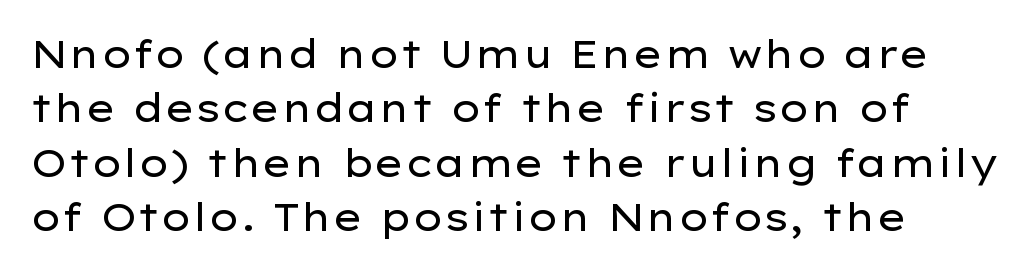
{"serif": "no", "italic": "no", "bold": "no", "weight": "regular", "width": "wide", "stroke_contrast": "low", "x_height": "medium", "monospaced": "no", "underline": "no", "align": "left", "line_spacing": "normal", "line_spacing_ratio": 1.43, "letter_spacing": "normal", "letter_spacing_em": 0.0, "glyph_px": 38}
